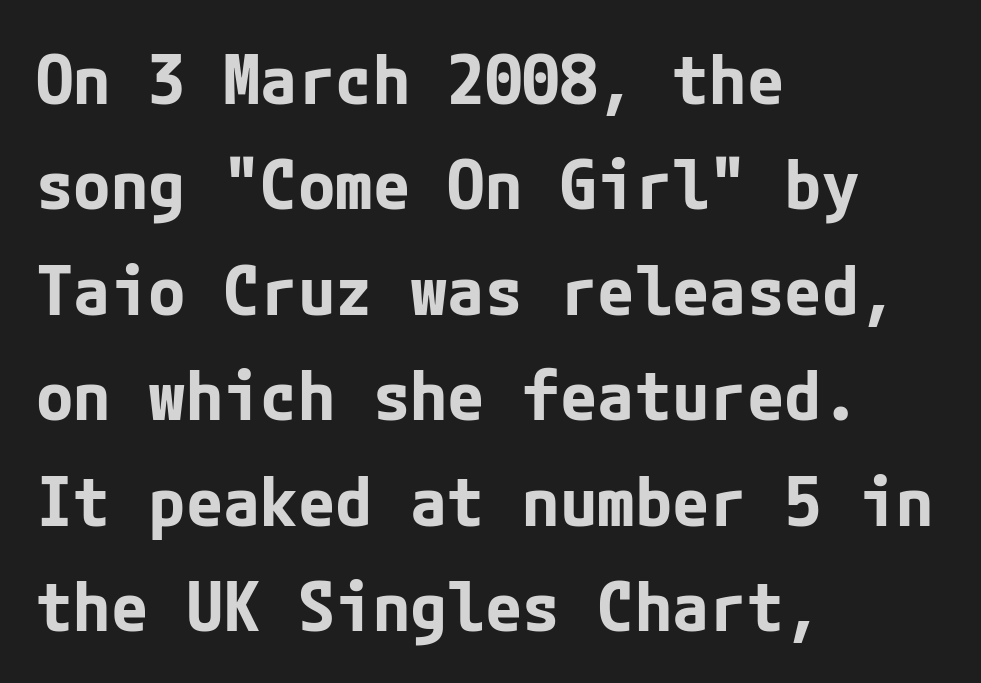
Characters remain perfectly vertical along every line. A normal amount of white space separates one row of letters from the next. Honestly, there is no underline to notice here at all. Words appear dense and cohesive because spacing is normal. The typesetter chose a ragged-right arrangement here.
